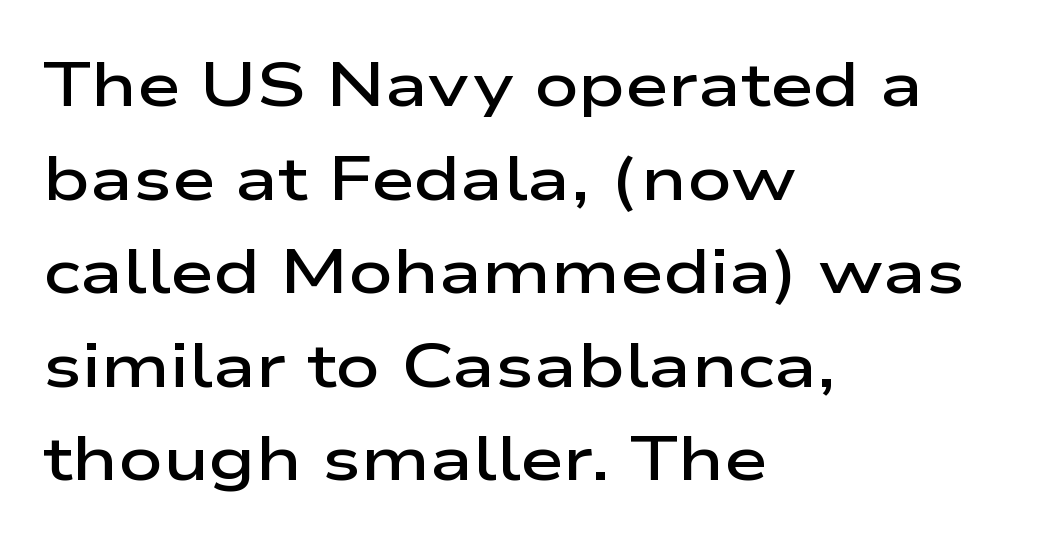
The strip under each line holds only bare page. The letters stand straight up with perfectly vertical stems. How heavy is the stroke? Medium-heavy — a semibold, shy of bold. The rendering keeps characters at their native spacing.
